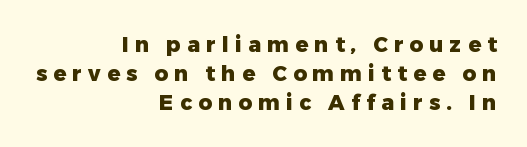
{"italic": "no", "bold": "yes", "underline": "no", "align": "right", "line_spacing": "normal", "line_spacing_ratio": 1.37, "letter_spacing": "wide", "letter_spacing_em": 0.3, "glyph_px": 21}
